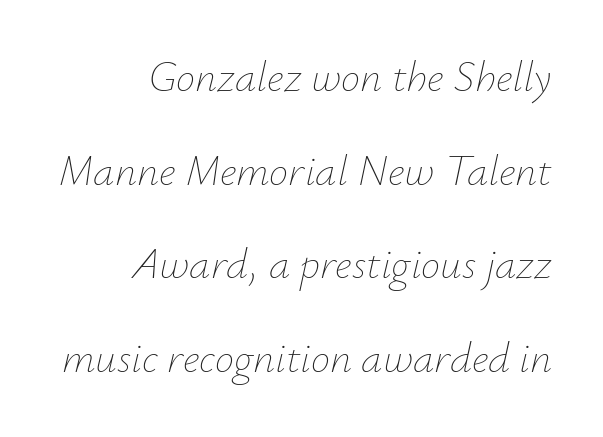
The image shows 43 px thin type, italic (leaning right); set right-aligned, loose line spacing (2.18x), normal letter spacing, not underlined; low stroke contrast and a small x-height.
